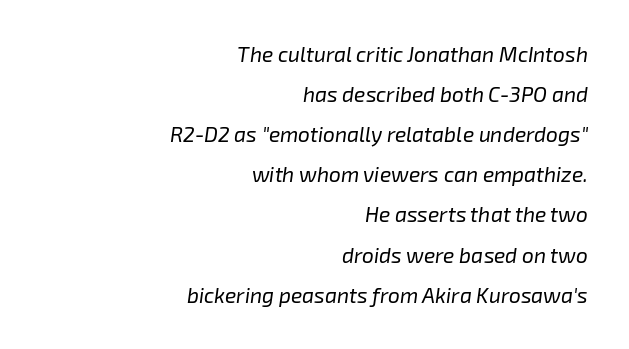
The image shows 21 px text type, italic (leaning right); set right-aligned, loose line spacing (1.91x), normal letter spacing, not underlined.
